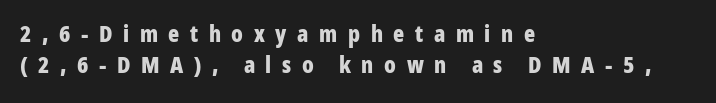
Q: Is the text bold? A: Yes.
Q: Is the text italic (slanted)? A: No, it is upright.
Q: Is the text underlined? A: No.
Q: How is the paragraph aligned? A: Left-aligned.
Q: Is the spacing between letters normal or unusually wide? A: Unusually wide.
Q: Is the spacing between lines tight, normal or loose? A: Normal.
